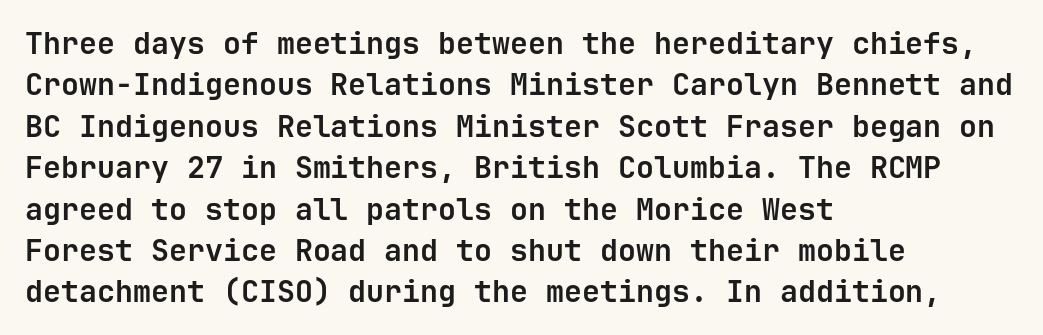
{"serif": "no", "italic": "no", "bold": "yes", "weight": "semibold", "width": "normal", "stroke_contrast": "low", "x_height": "medium", "underline": "no", "align": "left", "line_spacing": "normal", "line_spacing_ratio": 1.38, "letter_spacing": "normal", "letter_spacing_em": 0.0, "glyph_px": 30}
